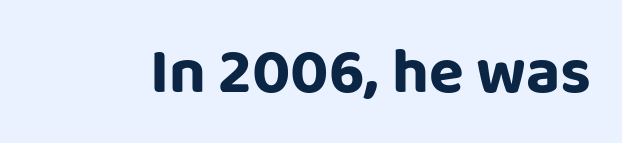
The string is rendered with underlining switched off. A typesetter would call this proportional, since set widths differ per character. The characters display no serif detailing; their extremities are plain. Is the letter spacing exaggerated? No — it looks like the ordinary default. Posture: straight, roman, zero tilt.
